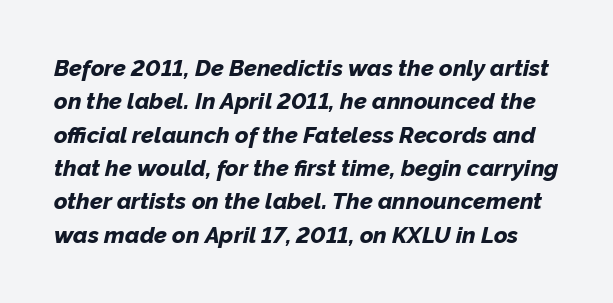
Q: Is the text bold? A: Yes.
Q: Is the text italic (slanted)? A: Yes, it leans right by about 12 degrees.
Q: Is the text underlined? A: No.
Q: Is the spacing between letters normal or unusually wide? A: Normal.
Q: Is the spacing between lines tight, normal or loose? A: Normal.
